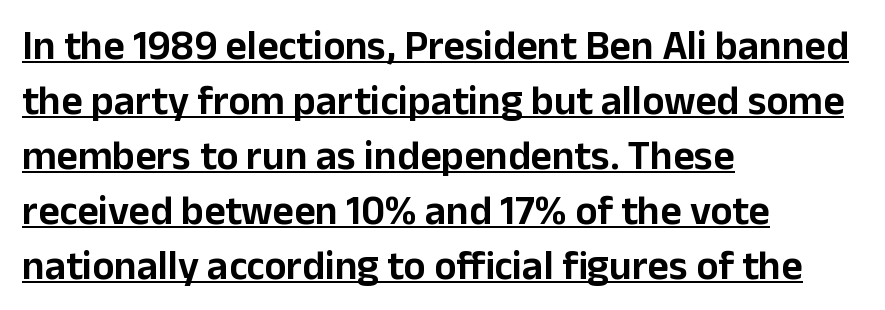
The image shows 41 px sans-serif type, upright; set left-aligned, normal line spacing (1.34x), normal letter spacing, underlined; low stroke contrast and a medium x-height.
